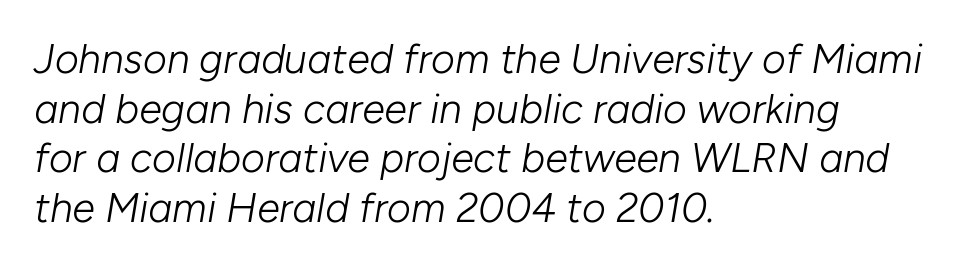
Italic: yes, the glyphs are oblique. The strokes carry an ordinary text weight at most. Clear beneath every line of the passage. Glyph-to-glyph distance matches everyday printed text.
